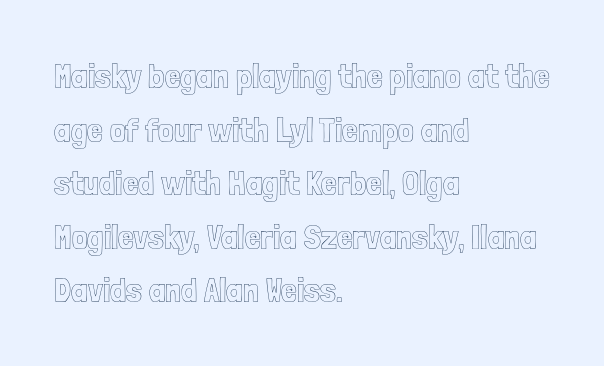
The image shows 35 px condensed type, upright; set left-aligned, normal line spacing (1.53x), normal letter spacing, not underlined; a medium x-height.
